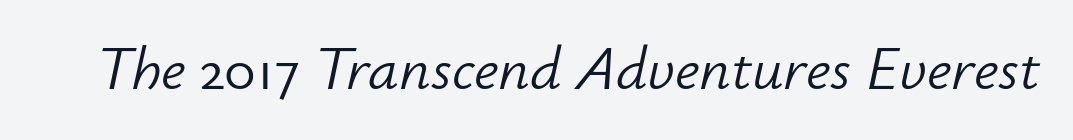
The image shows 61 px light type, italic (leaning right); set normal letter spacing, not underlined; low stroke contrast and a small x-height.
